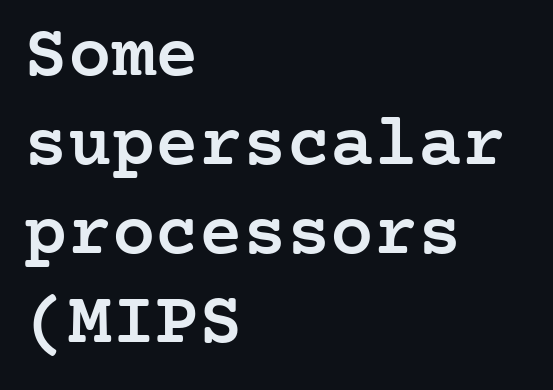
{"serif": "yes", "italic": "no", "bold": "semi", "weight": "semibold", "width": "normal", "stroke_contrast": "low", "x_height": "medium", "underline": "no", "align": "left", "line_spacing_ratio": 1.22, "letter_spacing": "normal", "letter_spacing_em": 0.0, "glyph_px": 73}
